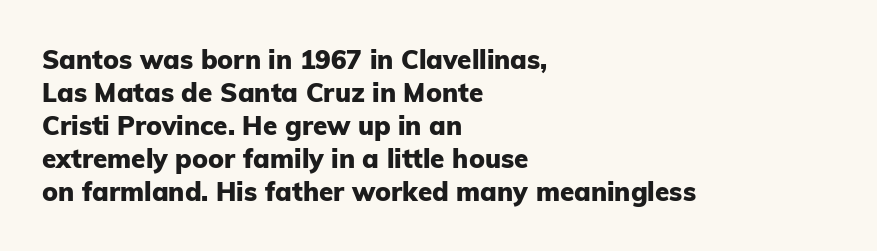
The leading is moderate, giving the passage an even texture. A dark, heavy texture on the line: the type is bold. Descenders hang freely into open space. Letter spacing: default. Notice how the passage keeps a crisp vertical edge on the left only. This is roman type, the default non-slanted kind.
